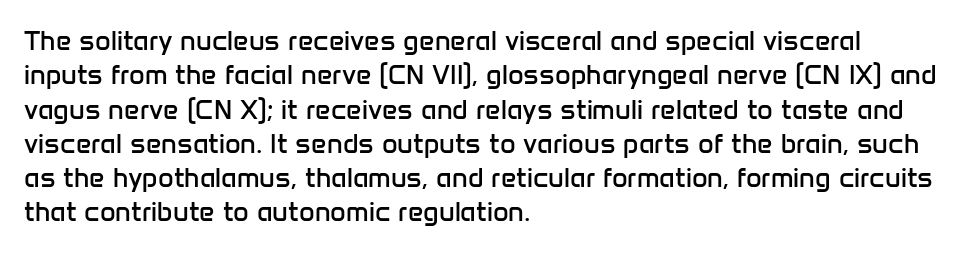
The letterforms sit at book weight or below. Honestly, the letter spacing is just normal — you wouldn't notice it. The type sits square on the baseline with zero lean. Unmarked baselines from the first word to the last. The text block is weighted toward the left margin, trailing off unevenly rightward. The designer left line spacing at the default.
